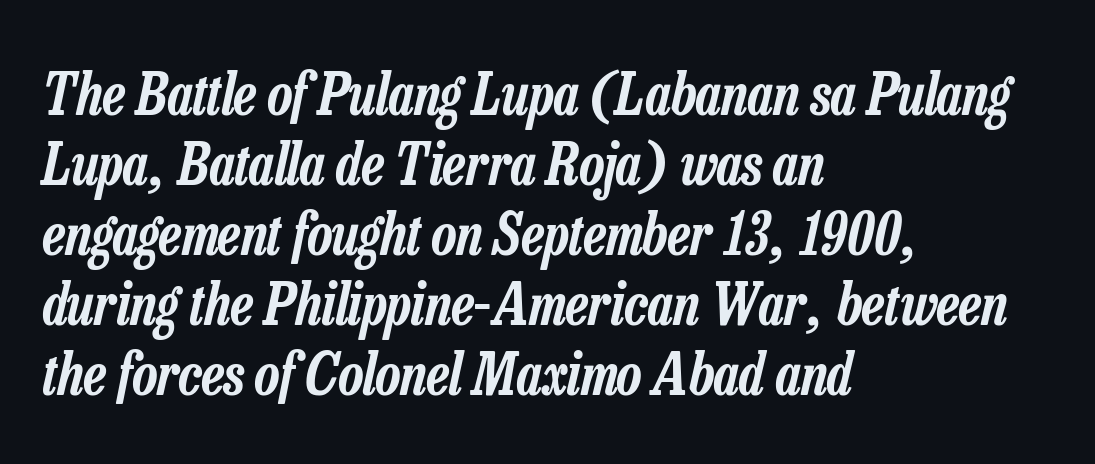
The image shows 57 px condensed type, italic (leaning right); set left-aligned, line spacing 1.23x, normal letter spacing, not underlined; low stroke contrast and a medium x-height.
